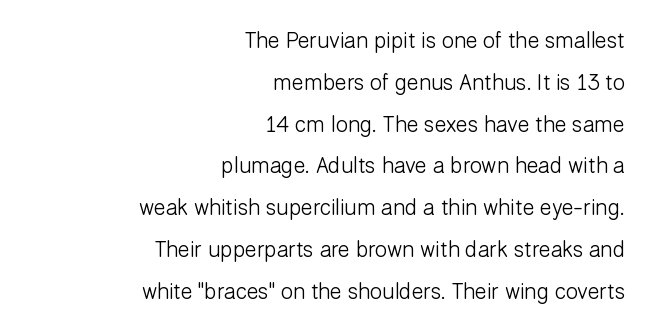
The image shows 22 px text type, upright; set right-aligned, loose line spacing (1.9x), normal letter spacing, not underlined.
